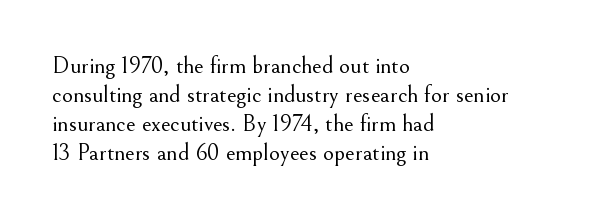
Q: Is the text bold? A: No.
Q: Is the text italic (slanted)? A: No, it is upright.
Q: Is the text underlined? A: No.
Q: How is the paragraph aligned? A: Left-aligned.
Q: Is the spacing between letters normal or unusually wide? A: Normal.
